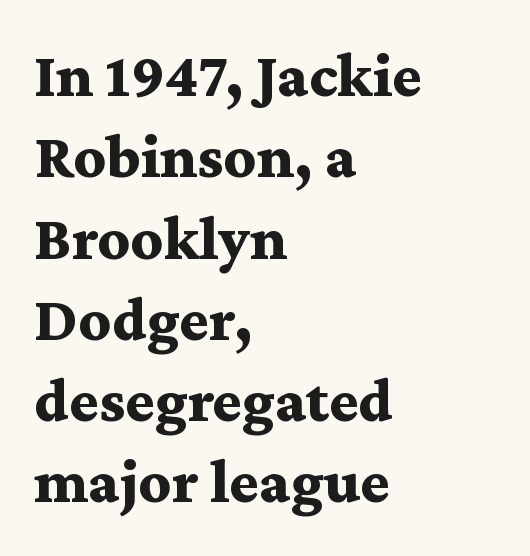
{"serif": "yes", "italic": "no", "bold": "yes", "weight": "bold", "width": "wide", "stroke_contrast": "medium", "x_height": "medium", "monospaced": "no", "underline": "no", "align": "left", "line_spacing": "normal", "line_spacing_ratio": 1.29, "letter_spacing": "normal", "letter_spacing_em": 0.0, "glyph_px": 63}
